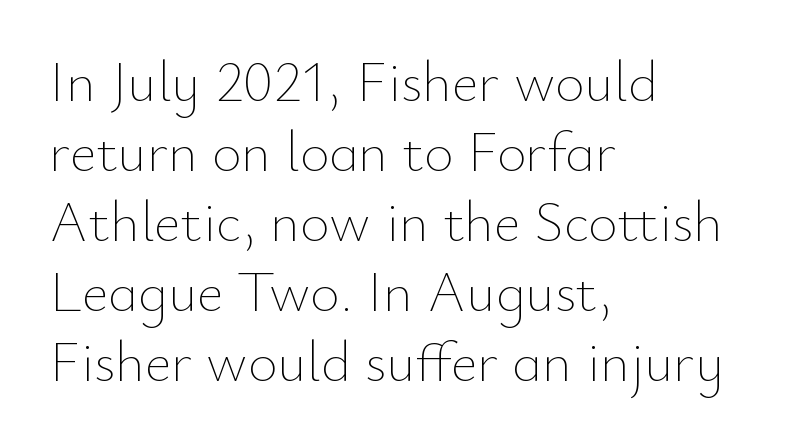
{"italic": "no", "bold": "no", "weight": "thin", "width": "normal", "stroke_contrast": "low", "x_height": "small", "monospaced": "no", "underline": "no", "align": "left", "line_spacing_ratio": 1.23, "letter_spacing": "normal", "letter_spacing_em": 0.0, "glyph_px": 57}
